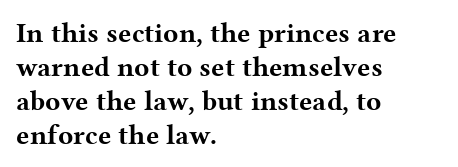
Classification — serif. Chunky letters — that's bold for sure. The baseline area is clear. Unlike italic type, these characters show no tilt at all. Default kerning and tracking; the words read as compact shapes. A typesetter would call this proportional, since set widths differ per character.
